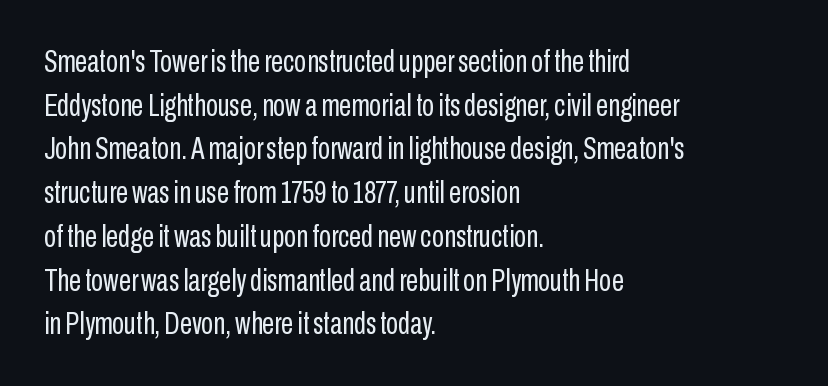
The image shows 31 px regular-weight, condensed sans-serif type, upright; set left-aligned, normal line spacing (1.41x), normal letter spacing, not underlined; low stroke contrast and a medium x-height.
